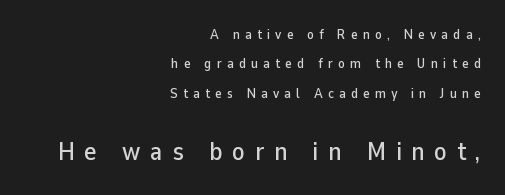
Q: Is the text italic (slanted)? A: No, it is upright.
Q: Is the text underlined? A: No.
Q: How is the paragraph aligned? A: Right-aligned.
Q: Is the spacing between letters normal or unusually wide? A: Unusually wide.
Q: Is the spacing between lines tight, normal or loose? A: Loose.
Q: Which block of text is set in a larger size, the first (top) or the second (bottom)? A: The second (bottom) one.
